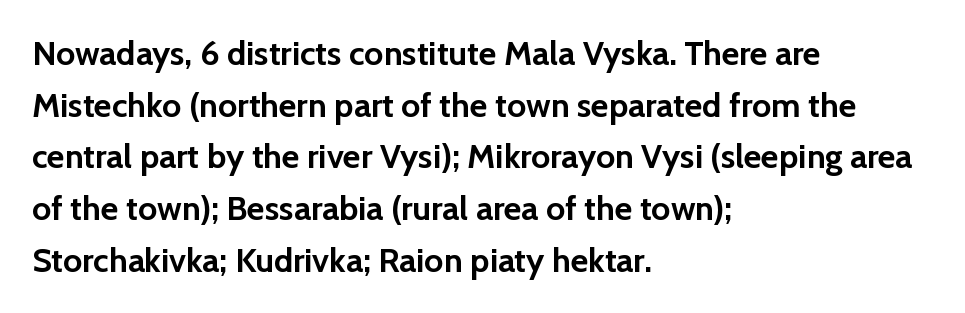
Proportional: the letters do not fall into vertical columns. No feet cap the strokes, marking this as sans-serif type. Inter-character spacing is left at the font's built-in metrics. The rendering uses a bold face; every stroke is thick and dark. Italic: no, the glyphs are upright roman.
